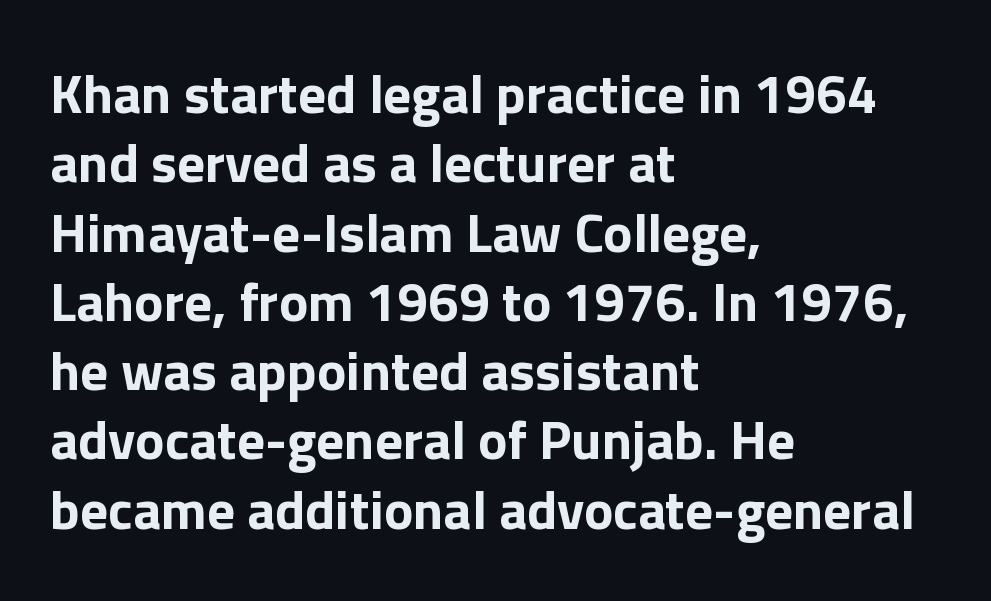
Is there much room between lines? A standard amount, neither cramped nor airy. Leftover space on each line is placed entirely after the last word. A typesetter would mark this as roman, not italic. Students, this is bold: see how much ink each stroke carries.
